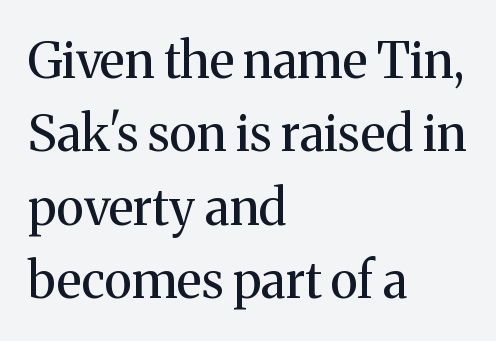
These lines are rendered in a variable-pitch font. I'd call this a serif setting — the letters wear small feet. The font's upright variant was chosen for this text. Underlining? Definitely not there. The lines are quadded left. Stem width sits at or under what a default text font uses.
